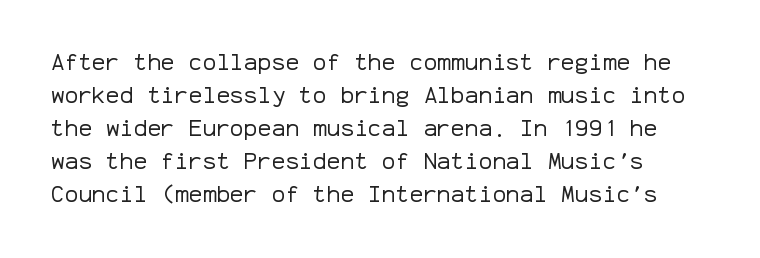
No letter is thick-stroked: the sample isn't bold. Beneath every word, the page is bare. The letters stand upright; this is a roman face. Default kerning and tracking; the words read as compact shapes. What's the leading like? Ordinary, nothing unusual.
